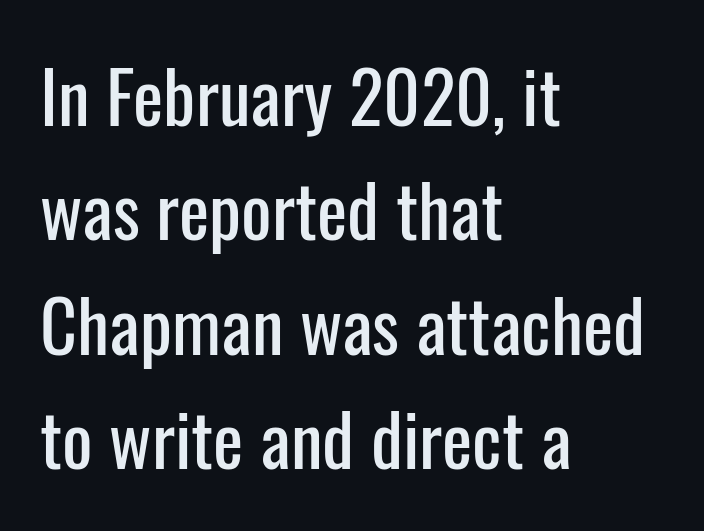
{"serif": "no", "italic": "no", "width": "condensed", "stroke_contrast": "low", "x_height": "medium", "monospaced": "no", "underline": "no", "align": "left", "line_spacing": "normal", "line_spacing_ratio": 1.59, "letter_spacing": "normal", "letter_spacing_em": 0.0, "glyph_px": 72}
